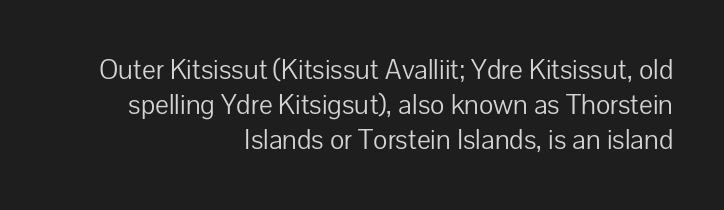
The image shows 29 px light sans-serif type, upright; set right-aligned, line spacing 1.2x, normal letter spacing, not underlined; low stroke contrast and a medium x-height.
